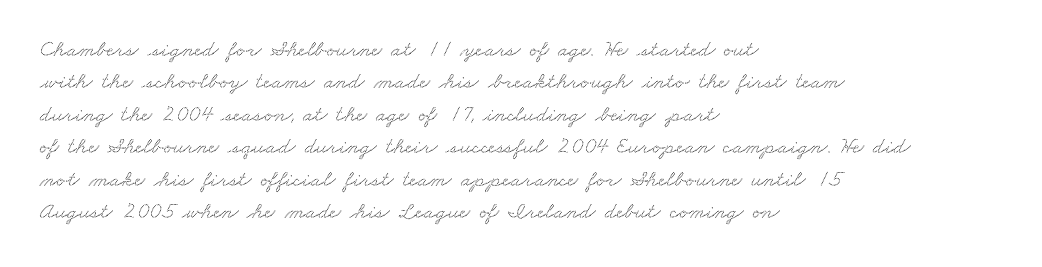
Nobody touched the tracking dial on this one. Any mark beneath the type? The region is blank. Quick note: interline space is typical. The lines in this sample share a left origin and differ only in where they stop.
